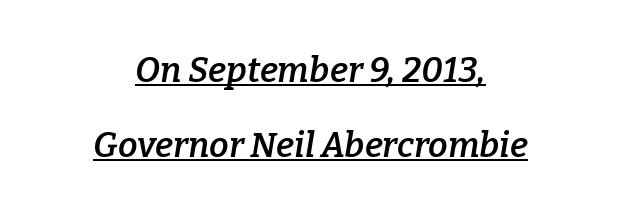
Q: Is the text bold? A: Semi-bold.
Q: Is the text italic (slanted)? A: Yes, it leans right by about 9 degrees.
Q: Is the typeface a serif or a sans-serif typeface? A: Serif.
Q: Is the text underlined? A: Yes.
Q: How is the paragraph aligned? A: Centered.
Q: Is the spacing between letters normal or unusually wide? A: Normal.
Q: Is the spacing between lines tight, normal or loose? A: Loose.
Q: Width (condensed, normal, or wide)? A: Normal.
Q: Stroke contrast? A: Low.
Q: x-height? A: Medium.
Q: Monospaced? A: No.
